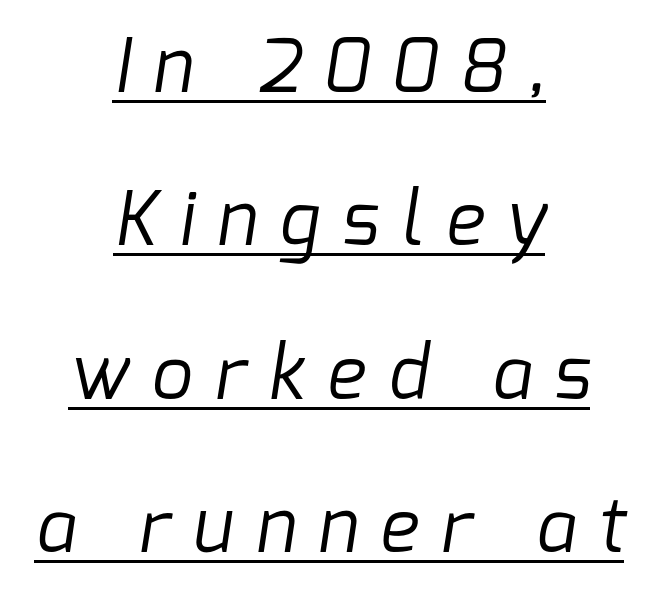
{"serif": "no", "bold": "no", "weight": "regular", "width": "normal", "stroke_contrast": "low", "x_height": "medium", "monospaced": "no", "underline": "yes", "align": "center", "line_spacing": "loose", "line_spacing_ratio": 2.1, "letter_spacing": "wide", "letter_spacing_em": 0.31, "glyph_px": 73}
